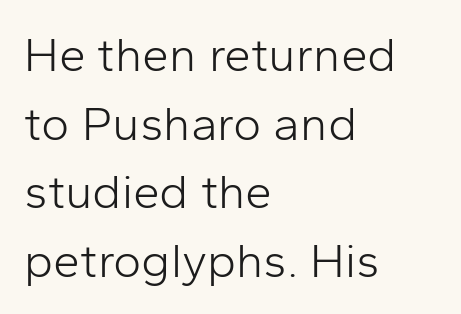
Q: Is the text bold? A: No.
Q: Is the text italic (slanted)? A: No, it is upright.
Q: Is the typeface a serif or a sans-serif typeface? A: Sans-serif.
Q: Is the text underlined? A: No.
Q: How is the paragraph aligned? A: Left-aligned.
Q: Is the spacing between letters normal or unusually wide? A: Normal.
Q: Is the spacing between lines tight, normal or loose? A: Normal.
Q: Width (condensed, normal, or wide)? A: Normal.
Q: Stroke contrast? A: Low.
Q: x-height? A: Medium.
Q: Monospaced? A: No.
